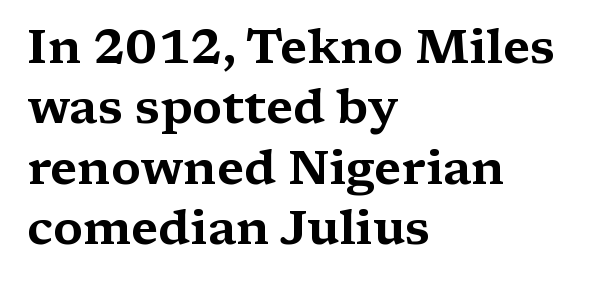
Q: Is the text italic (slanted)? A: No, it is upright.
Q: Is the typeface a serif or a sans-serif typeface? A: Serif.
Q: Is the text underlined? A: No.
Q: How is the paragraph aligned? A: Left-aligned.
Q: Is the spacing between letters normal or unusually wide? A: Normal.
Q: Is the spacing between lines tight, normal or loose? A: Normal.
Q: Width (condensed, normal, or wide)? A: Wide.
Q: Stroke contrast? A: Medium.
Q: x-height? A: Medium.
Q: Monospaced? A: No.
